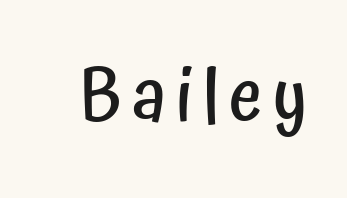
The typography opts for an upright posture over an oblique one. You can tell from the bare stems that sans-serif type was used. The letters advance in unequal steps, a hallmark of proportional type. The passage shown is not underscored anywhere. As a designer I'd log this as weight 600, semibold.
